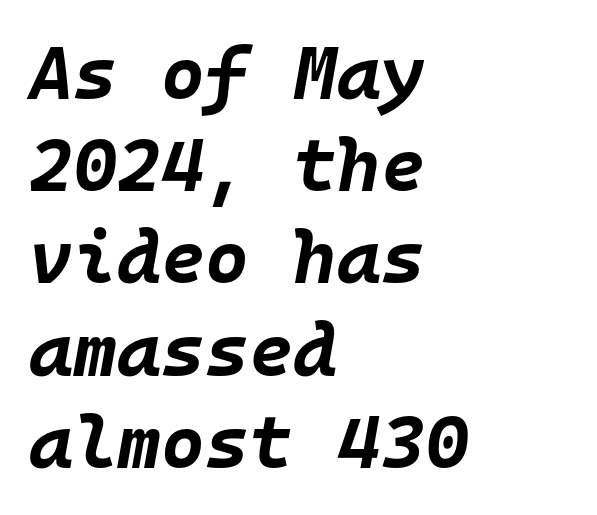
A dark, heavy texture on the line: the type is bold. A typesetter would mark this as italic. Think of a typewriter: that constant character pitch is what you see here. The space beneath each line is pristine and unruled. A classic flush-left, rag-right setting is used for this passage.
